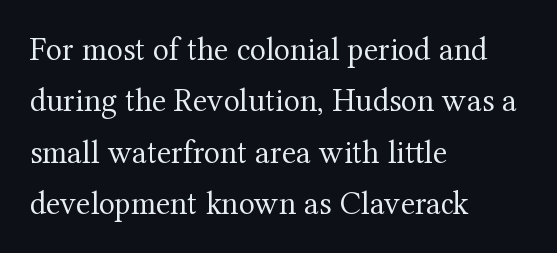
Q: Is the text bold? A: No.
Q: Is the text italic (slanted)? A: No, it is upright.
Q: Is the typeface a serif or a sans-serif typeface? A: Serif.
Q: Is the text underlined? A: No.
Q: How is the paragraph aligned? A: Left-aligned.
Q: Is the spacing between letters normal or unusually wide? A: Normal.
Q: Is the spacing between lines tight, normal or loose? A: Normal.
Q: Width (condensed, normal, or wide)? A: Normal.
Q: Stroke contrast? A: Medium.
Q: x-height? A: Medium.
Q: Monospaced? A: No.
